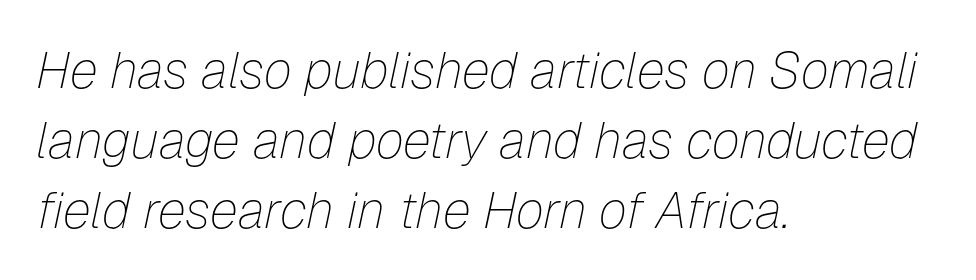
Q: Is the text bold? A: No.
Q: Is the text italic (slanted)? A: Yes, it leans right by about 12 degrees.
Q: Is the text underlined? A: No.
Q: How is the paragraph aligned? A: Left-aligned.
Q: Is the spacing between letters normal or unusually wide? A: Normal.
Q: Is the spacing between lines tight, normal or loose? A: Normal.
Q: Width (condensed, normal, or wide)? A: Normal.
Q: Stroke contrast? A: Low.
Q: x-height? A: Medium.
Q: Monospaced? A: No.
